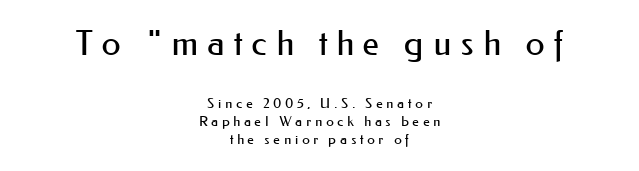
Q: Is the text bold? A: No.
Q: Is the text italic (slanted)? A: No, it is upright.
Q: Is the typeface a serif or a sans-serif typeface? A: Sans-serif.
Q: Is the text underlined? A: No.
Q: How is the paragraph aligned? A: Centered.
Q: Is the spacing between letters normal or unusually wide? A: Unusually wide.
Q: Is the spacing between lines tight, normal or loose? A: Normal.
Q: Which block of text is set in a larger size, the first (top) or the second (bottom)? A: The first (top) one.
Q: Width (condensed, normal, or wide)? A: Normal.
Q: Stroke contrast? A: Medium.
Q: x-height? A: Small.
Q: Monospaced? A: No.
